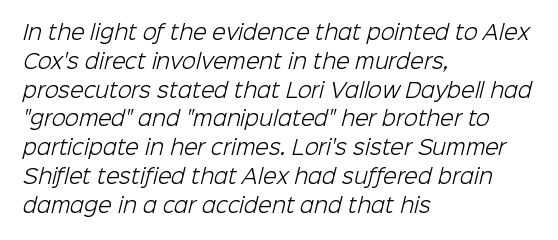
The image shows 20 px text type; set left-aligned, normal line spacing (1.44x), normal letter spacing, not underlined.
